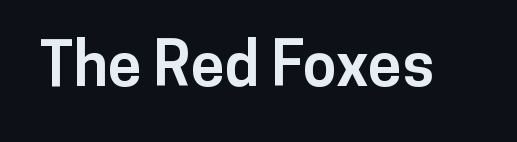
Q: Is the text bold? A: Yes.
Q: Is the text italic (slanted)? A: No, it is upright.
Q: Is the typeface a serif or a sans-serif typeface? A: Sans-serif.
Q: Is the text underlined? A: No.
Q: Is the spacing between letters normal or unusually wide? A: Normal.
Q: Width (condensed, normal, or wide)? A: Normal.
Q: Stroke contrast? A: Low.
Q: x-height? A: Medium.
Q: Monospaced? A: No.
